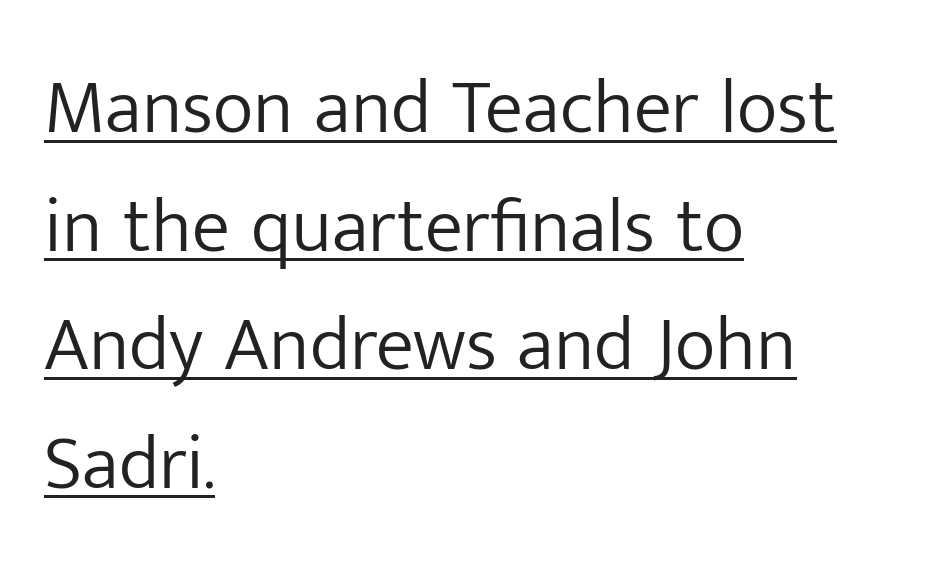
{"serif": "no", "italic": "no", "bold": "no", "weight": "light", "width": "normal", "stroke_contrast": "low", "x_height": "medium", "monospaced": "no", "underline": "yes", "align": "left", "line_spacing": "normal", "line_spacing_ratio": 1.54, "letter_spacing": "normal", "letter_spacing_em": 0.0, "glyph_px": 77}
